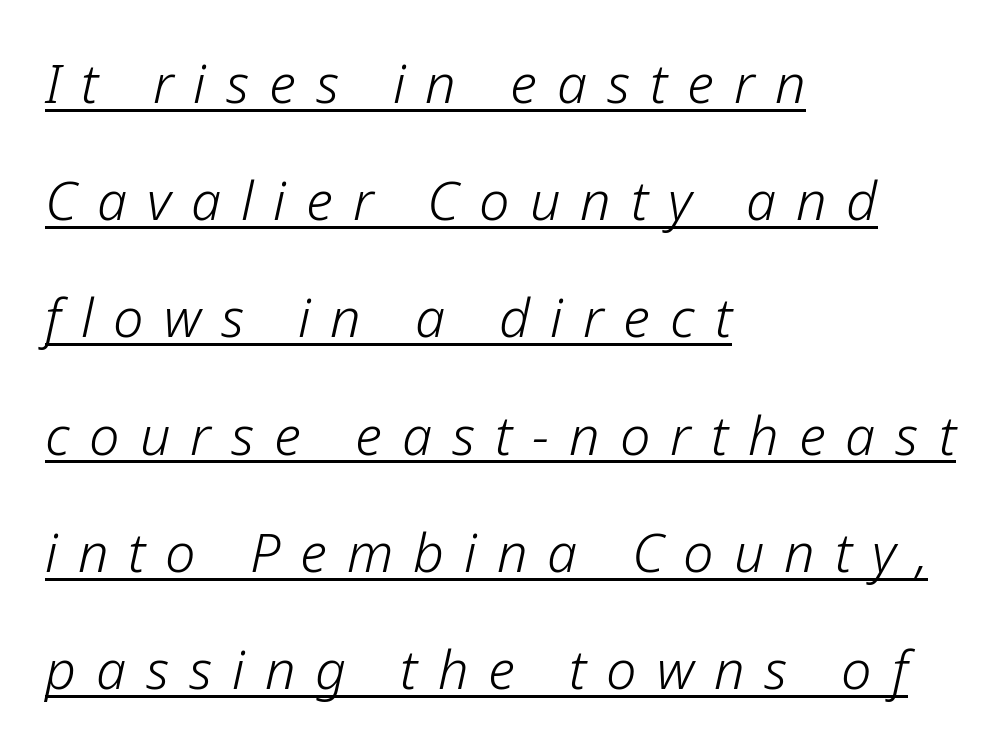
Like a heading marked for emphasis, these lines bear an underscore. When letters slant like this, we call the style italic. Look at the tracking — it's clearly loosened, letters drifting apart. Is the block centered? No — it sits flush against the left margin.
